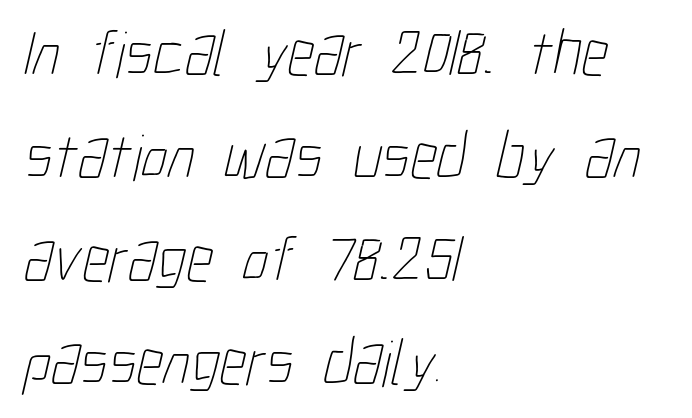
The vertical gap from one line to the next is medium. Type without underlining. One-word summary of the alignment: left. Spacing verdict: proportional, widths tailored to each character.
